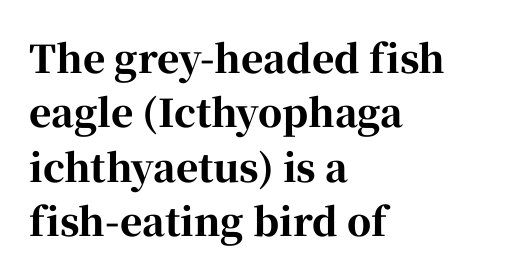
Q: Is the text bold? A: Yes.
Q: Is the text italic (slanted)? A: No, it is upright.
Q: Is the typeface a serif or a sans-serif typeface? A: Serif.
Q: Is the text underlined? A: No.
Q: How is the paragraph aligned? A: Left-aligned.
Q: Is the spacing between letters normal or unusually wide? A: Normal.
Q: Is the spacing between lines tight, normal or loose? A: Normal.
Q: Width (condensed, normal, or wide)? A: Normal.
Q: Stroke contrast? A: High.
Q: x-height? A: Medium.
Q: Monospaced? A: No.
